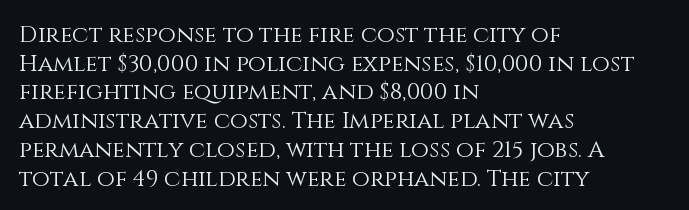
{"italic": "no", "bold": "no", "underline": "no", "align": "left", "line_spacing": "normal", "line_spacing_ratio": 1.25, "letter_spacing": "normal", "letter_spacing_em": 0.0, "glyph_px": 23}
